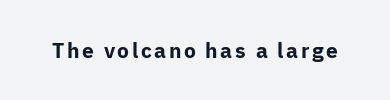
Q: Is the text bold? A: Yes.
Q: Is the text italic (slanted)? A: No, it is upright.
Q: Is the text underlined? A: No.
